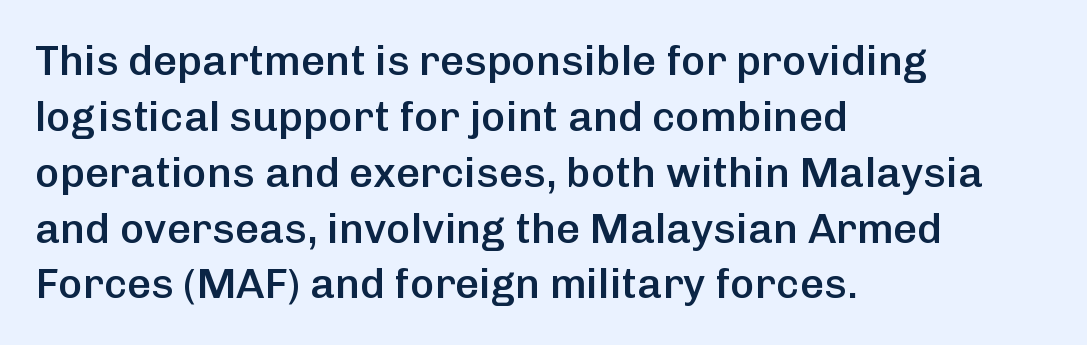
The image shows 42 px semibold sans-serif type, upright; set left-aligned, normal line spacing (1.33x), normal letter spacing, not underlined; low stroke contrast and a medium x-height.
